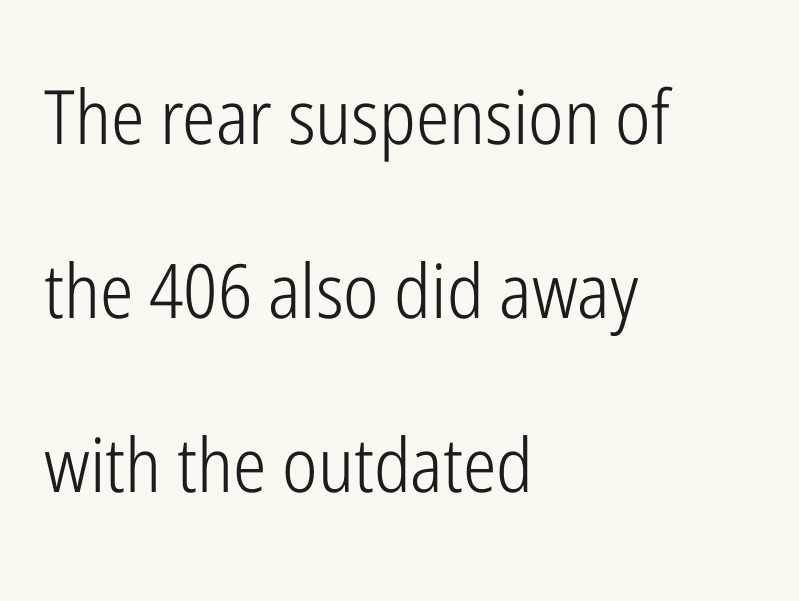
Q: Is the text bold? A: No.
Q: Is the text italic (slanted)? A: No, it is upright.
Q: Is the typeface a serif or a sans-serif typeface? A: Sans-serif.
Q: Is the text underlined? A: No.
Q: How is the paragraph aligned? A: Left-aligned.
Q: Is the spacing between letters normal or unusually wide? A: Normal.
Q: Is the spacing between lines tight, normal or loose? A: Loose.
Q: Width (condensed, normal, or wide)? A: Condensed.
Q: Stroke contrast? A: Low.
Q: x-height? A: Medium.
Q: Monospaced? A: No.
